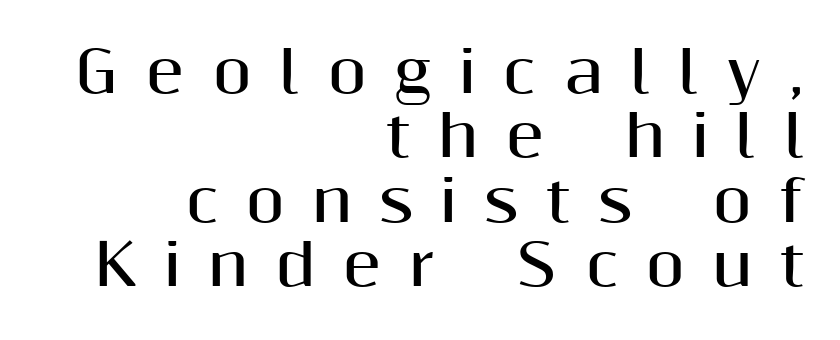
The image shows 57 px bold sans-serif type, upright; set right-aligned, tight line spacing (1.13x), unusually wide letter spacing (+0.47 em), not underlined; medium stroke contrast and a medium x-height.
